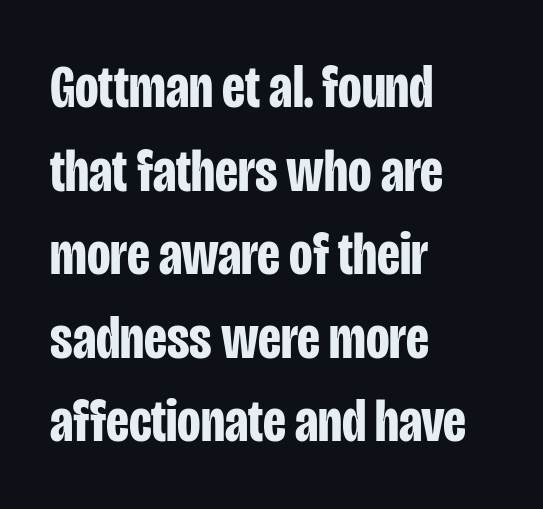
A typesetter would label this face a sans. The rendering uses natural spacing where letterforms have individual widths. A full-strength bold gives these letters their thick strokes. Casual observation: everything's shoved over to the left.
